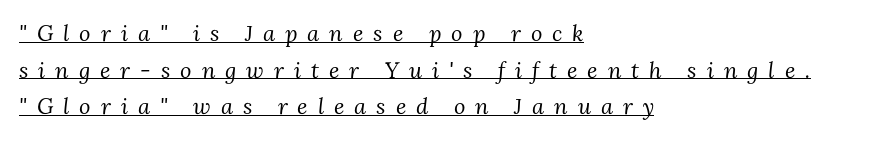
{"italic": "yes", "lean": "right", "slant_degrees": 3, "bold": "no", "underline": "yes", "align": "left", "line_spacing": "normal", "line_spacing_ratio": 1.66, "letter_spacing": "wide", "letter_spacing_em": 0.45, "glyph_px": 22}
